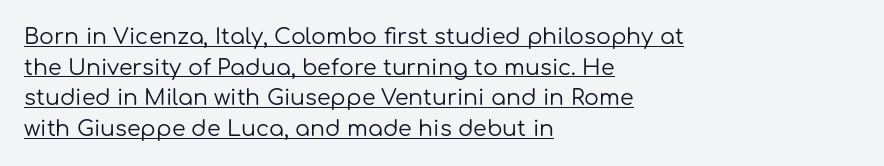
Q: Is the text bold? A: No.
Q: Is the text italic (slanted)? A: No, it is upright.
Q: Is the text underlined? A: Yes.
Q: How is the paragraph aligned? A: Left-aligned.
Q: Is the spacing between letters normal or unusually wide? A: Normal.
Q: Is the spacing between lines tight, normal or loose? A: Normal.
